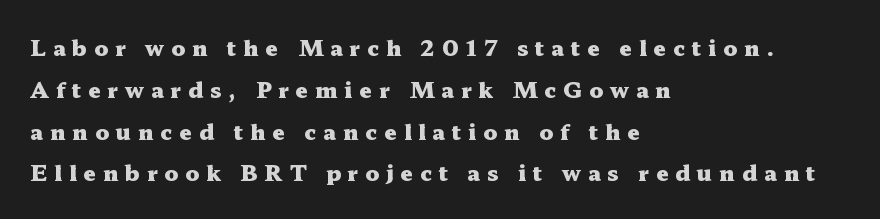
{"italic": "no", "bold": "yes", "underline": "no", "align": "left", "line_spacing": "loose", "line_spacing_ratio": 1.9, "letter_spacing": "wide", "letter_spacing_em": 0.31, "glyph_px": 22}
